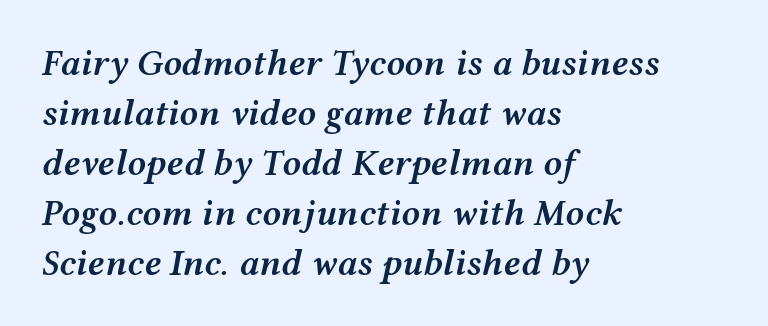
Q: Is the text bold? A: Semi-bold.
Q: Is the text italic (slanted)? A: Yes, it leans right by about 12 degrees.
Q: Is the text underlined? A: No.
Q: How is the paragraph aligned? A: Left-aligned.
Q: Is the spacing between letters normal or unusually wide? A: Normal.
Q: Is the spacing between lines tight, normal or loose? A: Normal.
Q: Width (condensed, normal, or wide)? A: Wide.
Q: Stroke contrast? A: Medium.
Q: x-height? A: Medium.
Q: Monospaced? A: No.
